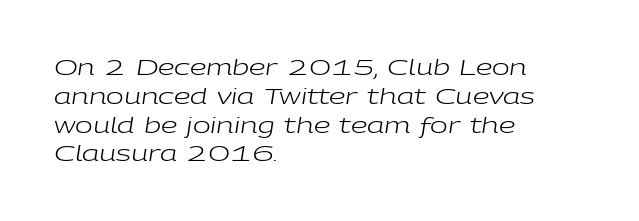
Q: Is the text bold? A: No.
Q: Is the text italic (slanted)? A: Yes, it leans right by about 9 degrees.
Q: Is the text underlined? A: No.
Q: How is the paragraph aligned? A: Left-aligned.
Q: Is the spacing between letters normal or unusually wide? A: Normal.
Q: Is the spacing between lines tight, normal or loose? A: Normal.
